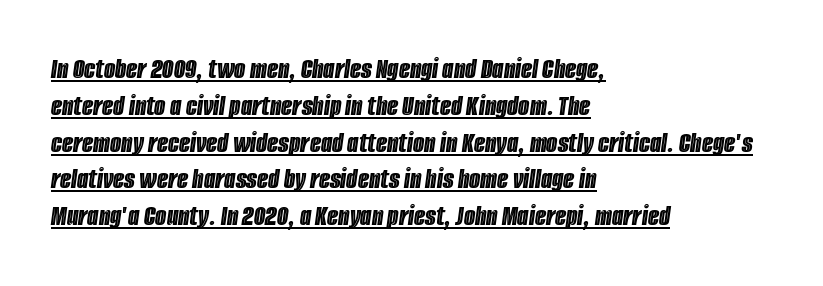
Q: Is the text italic (slanted)? A: Yes, it leans right by about 8 degrees.
Q: Is the text underlined? A: Yes.
Q: How is the paragraph aligned? A: Left-aligned.
Q: Is the spacing between letters normal or unusually wide? A: Normal.
Q: Is the spacing between lines tight, normal or loose? A: Normal.
Q: Width (condensed, normal, or wide)? A: Condensed.
Q: x-height? A: Large.
Q: Monospaced? A: No.
